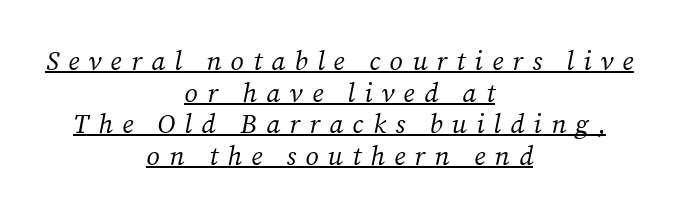
The image shows 27 px text type, italic (leaning right); set centered, line spacing 1.17x, unusually wide letter spacing (+0.34 em), underlined.
